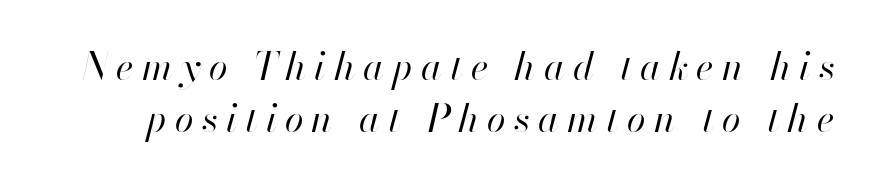
Q: Is the text bold? A: No.
Q: Is the text italic (slanted)? A: Yes, it leans right by about 13 degrees.
Q: Is the text underlined? A: No.
Q: Is the spacing between letters normal or unusually wide? A: Unusually wide.
Q: Is the spacing between lines tight, normal or loose? A: Normal.
Q: Width (condensed, normal, or wide)? A: Normal.
Q: Stroke contrast? A: High.
Q: x-height? A: Small.
Q: Monospaced? A: No.
